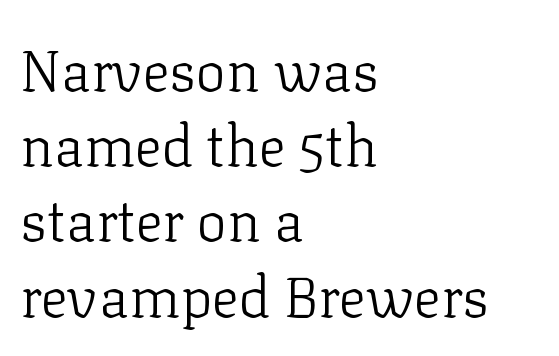
{"serif": "yes", "italic": "no", "bold": "no", "weight": "light", "width": "normal", "stroke_contrast": "low", "x_height": "medium", "monospaced": "no", "underline": "no", "align": "left", "line_spacing": "normal", "line_spacing_ratio": 1.32, "letter_spacing": "normal", "letter_spacing_em": 0.0, "glyph_px": 57}
